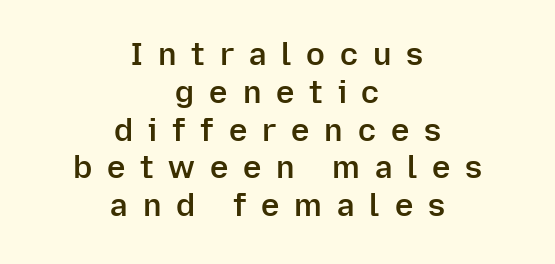
The face used here is a semibold: visibly heavier than regular, lighter than bold. Any mark beneath the type? The region is blank. Varying glyph widths throughout — classic text-font behaviour. This is the regular roman posture of the typeface. This is sans-serif lettering, the kind often seen on screens and signage. Compared with a flush-left layout, this one balances lines on the center instead.
